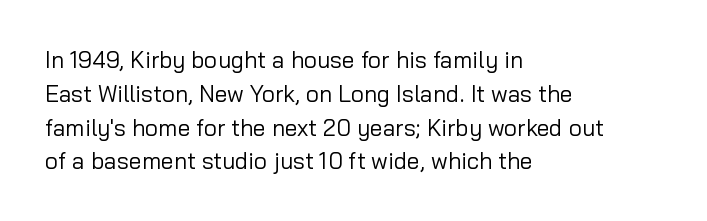
Q: Is the text bold? A: No.
Q: Is the text italic (slanted)? A: No, it is upright.
Q: Is the text underlined? A: No.
Q: How is the paragraph aligned? A: Left-aligned.
Q: Is the spacing between letters normal or unusually wide? A: Normal.
Q: Is the spacing between lines tight, normal or loose? A: Normal.
